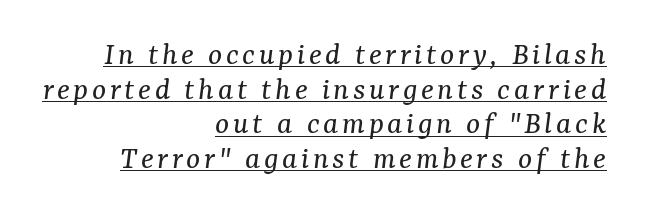
{"serif": "yes", "italic": "yes", "lean": "right", "slant_degrees": 7, "bold": "no", "weight": "regular", "width": "normal", "stroke_contrast": "medium", "x_height": "medium", "monospaced": "no", "underline": "yes", "align": "right", "line_spacing": "tight", "line_spacing_ratio": 1.05, "glyph_px": 33}
